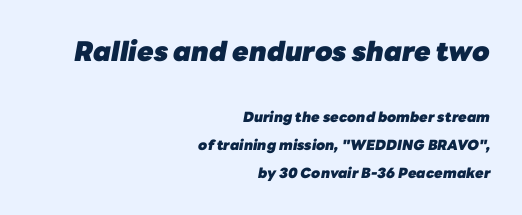
The image shows 27 px bold type, italic (leaning right); set right-aligned, loose line spacing (1.99x), normal letter spacing, not underlined; the first (top) block is 1.93x larger.
